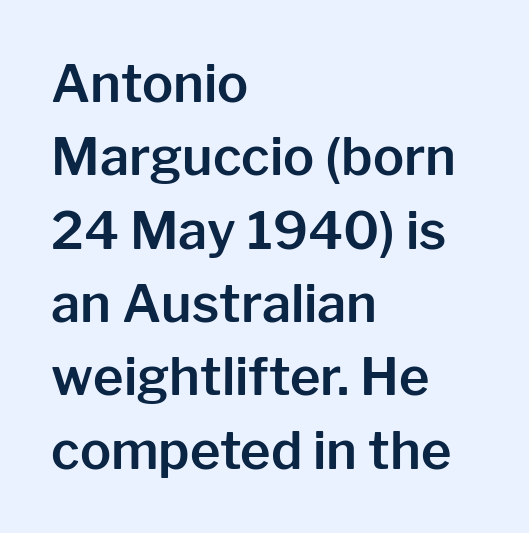
The image shows 52 px sans-serif type, upright; set left-aligned, normal line spacing (1.41x), normal letter spacing, not underlined; low stroke contrast and a medium x-height.
